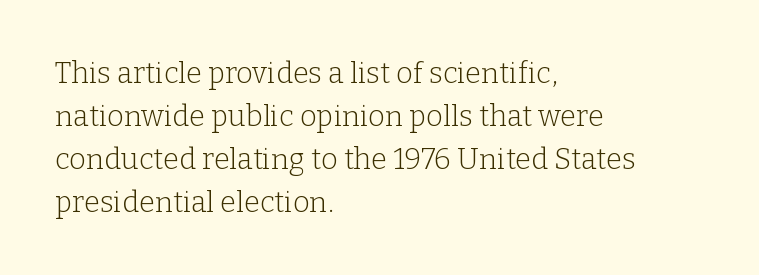
{"serif": "yes", "italic": "no", "bold": "no", "weight": "light", "width": "normal", "stroke_contrast": "low", "x_height": "medium", "monospaced": "no", "underline": "no", "align": "left", "line_spacing": "normal", "line_spacing_ratio": 1.48, "letter_spacing": "normal", "letter_spacing_em": 0.0, "glyph_px": 29}
